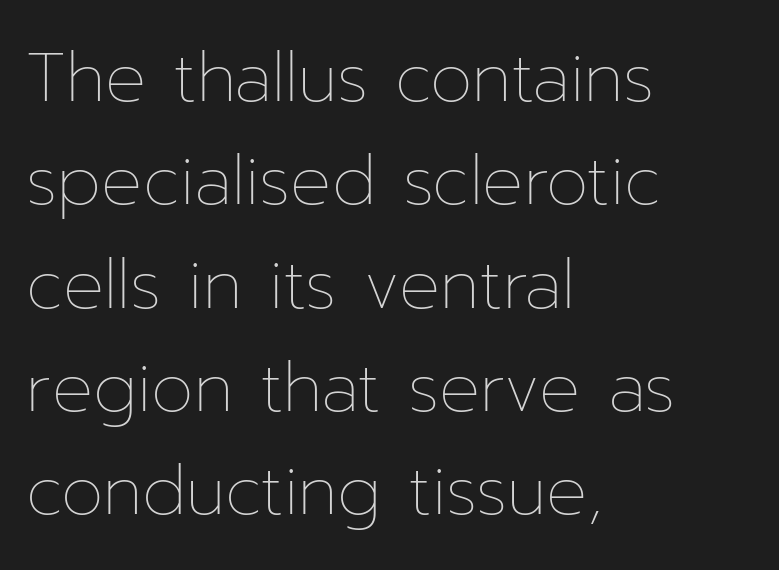
Q: Is the text bold? A: No.
Q: Is the text italic (slanted)? A: No, it is upright.
Q: Is the text underlined? A: No.
Q: How is the paragraph aligned? A: Left-aligned.
Q: Is the spacing between letters normal or unusually wide? A: Normal.
Q: Is the spacing between lines tight, normal or loose? A: Normal.
Q: Width (condensed, normal, or wide)? A: Normal.
Q: Stroke contrast? A: Low.
Q: x-height? A: Medium.
Q: Monospaced? A: No.
